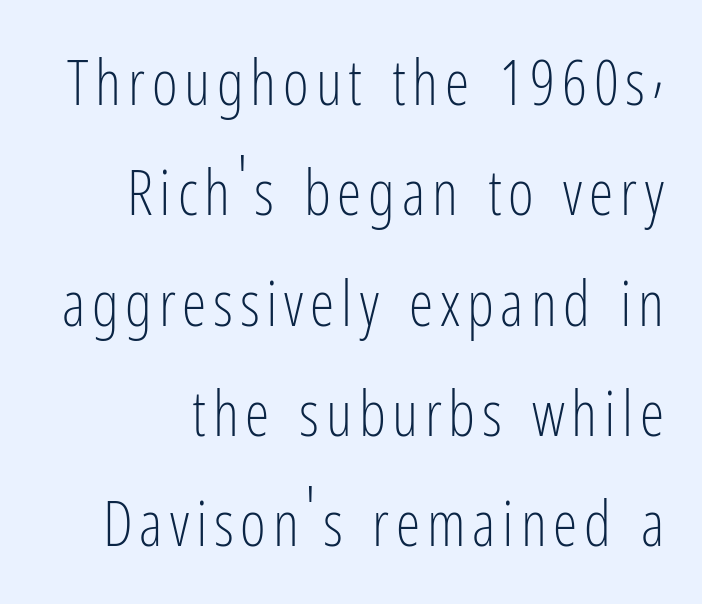
Heaviness? Minimal to ordinary, like unemphasized prose. The face used here is proportionally spaced, like ordinary book or web type. The lettering stays uniformly vertical, giving the passage a roman look. Quick note: underline off.
